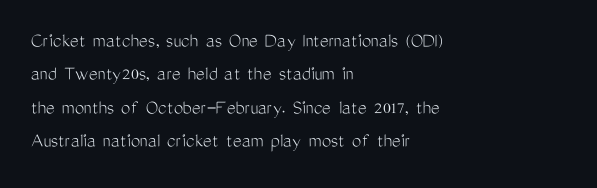
Q: Is the text bold? A: No.
Q: Is the text italic (slanted)? A: No, it is upright.
Q: Is the text underlined? A: No.
Q: How is the paragraph aligned? A: Left-aligned.
Q: Is the spacing between letters normal or unusually wide? A: Normal.
Q: Is the spacing between lines tight, normal or loose? A: Normal.
